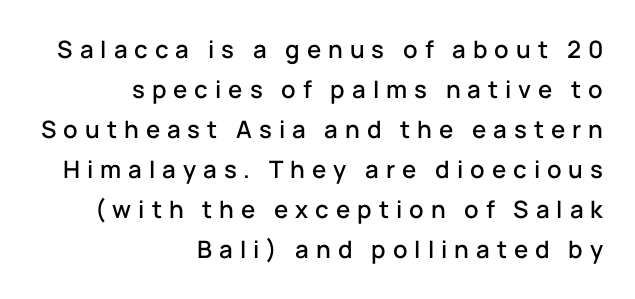
Q: Is the text italic (slanted)? A: No, it is upright.
Q: Is the text underlined? A: No.
Q: How is the paragraph aligned? A: Right-aligned.
Q: Is the spacing between letters normal or unusually wide? A: Unusually wide.
Q: Is the spacing between lines tight, normal or loose? A: Normal.
